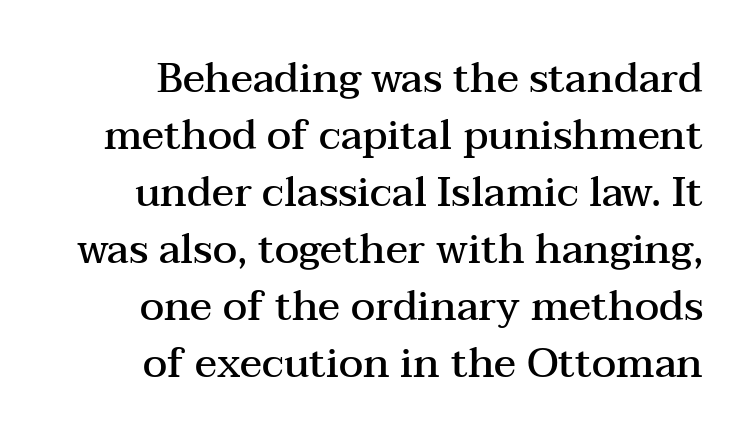
The image shows 41 px semibold, wide serif type, upright; set right-aligned, normal line spacing (1.39x), normal letter spacing, not underlined; medium stroke contrast and a medium x-height.
